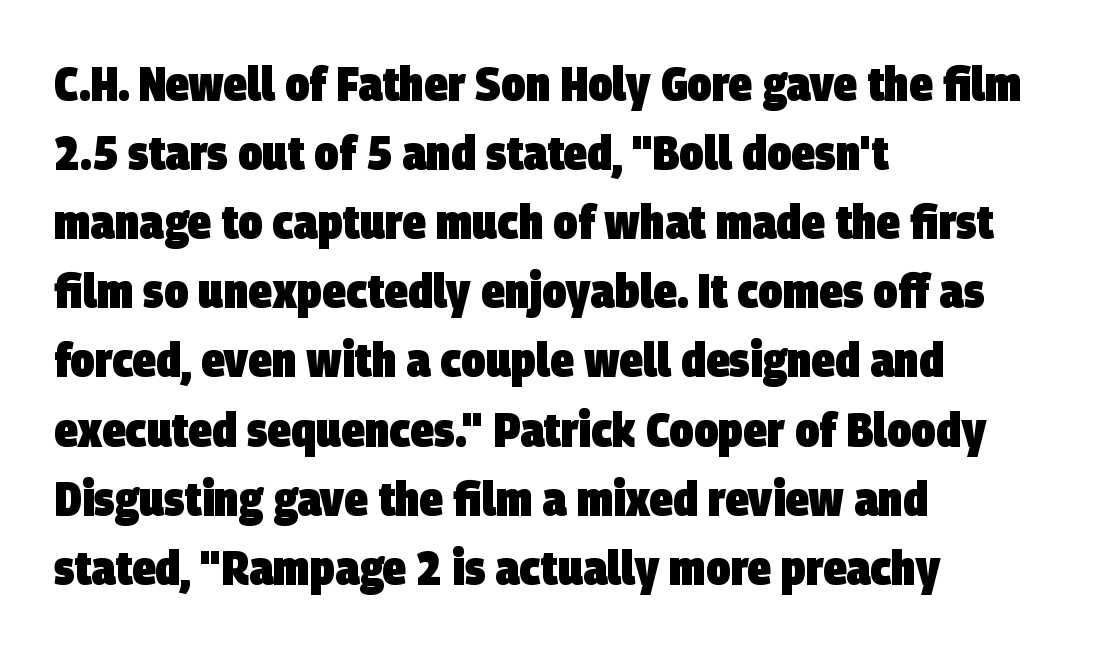
The image shows 48 px heavy, condensed sans-serif type; set left-aligned, normal line spacing (1.44x), normal letter spacing, not underlined; low stroke contrast and a large x-height.
